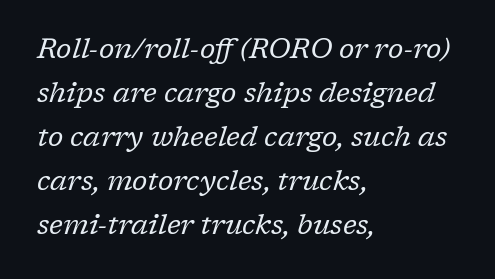
Q: Is the text bold? A: No.
Q: Is the text italic (slanted)? A: Yes, it leans right by about 17 degrees.
Q: Is the typeface a serif or a sans-serif typeface? A: Serif.
Q: Is the text underlined? A: No.
Q: How is the paragraph aligned? A: Left-aligned.
Q: Is the spacing between letters normal or unusually wide? A: Normal.
Q: Is the spacing between lines tight, normal or loose? A: Normal.
Q: Width (condensed, normal, or wide)? A: Normal.
Q: Stroke contrast? A: Low.
Q: x-height? A: Medium.
Q: Monospaced? A: No.
